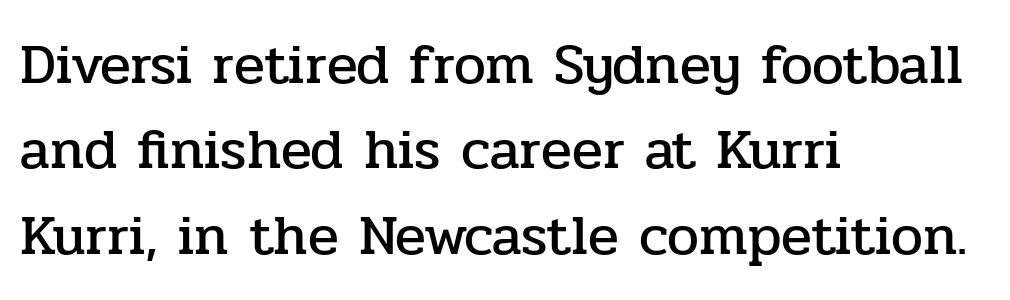
{"serif": "yes", "italic": "no", "width": "normal", "stroke_contrast": "low", "x_height": "medium", "monospaced": "no", "underline": "no", "align": "left", "line_spacing": "normal", "line_spacing_ratio": 1.5, "letter_spacing": "normal", "letter_spacing_em": 0.0, "glyph_px": 57}
